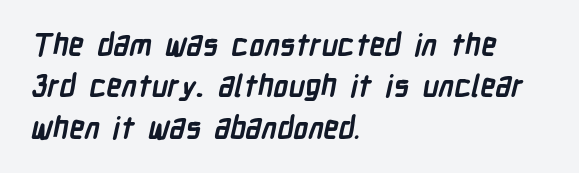
These lines stack with their left ends in a neat column. The passage shown is typeset with a sans-serif family. Interline gaps are of average width in this sample. Do the characters align in a grid? No, the font is proportional. Lines of text with bare space underneath. Compared with typical body copy, the letter spacing here is the same.
